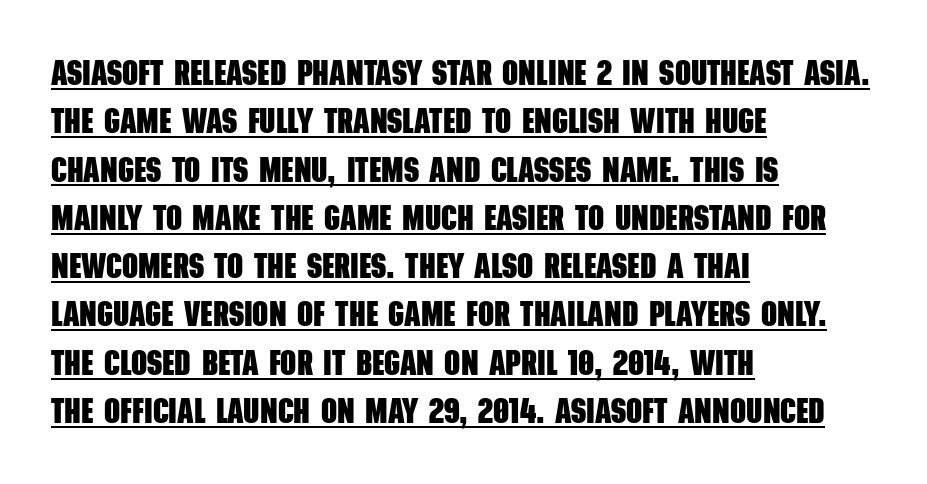
The image shows 35 px heavy, condensed sans-serif type; set left-aligned, normal line spacing (1.38x), normal letter spacing, underlined; low stroke contrast and a large x-height.
